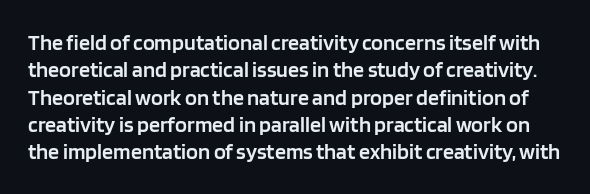
Q: Is the text bold? A: Semi-bold.
Q: Is the text italic (slanted)? A: No, it is upright.
Q: Is the text underlined? A: No.
Q: Is the spacing between letters normal or unusually wide? A: Normal.
